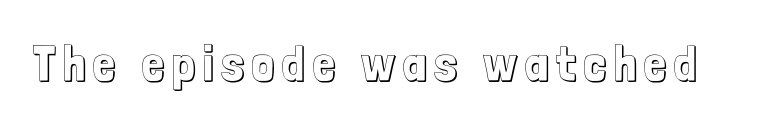
{"italic": "no", "width": "condensed", "x_height": "medium", "monospaced": "no", "underline": "no", "glyph_px": 49}
